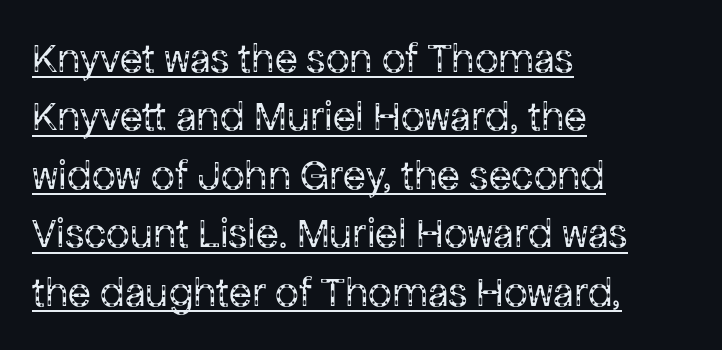
The image shows 42 px regular-weight sans-serif type, upright; set left-aligned, normal line spacing (1.39x), normal letter spacing, underlined; low stroke contrast and a medium x-height.
